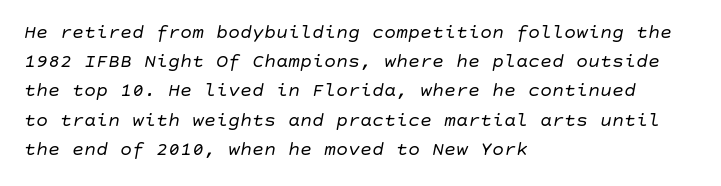
The image shows 20 px text type, italic (leaning right); set left-aligned, normal line spacing (1.46x), normal letter spacing, not underlined.
